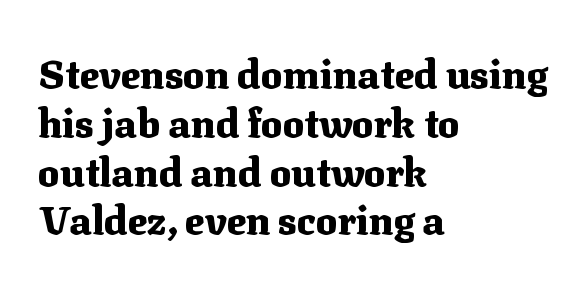
The image shows 40 px heavy serif type, upright; set left-aligned, line spacing 1.22x, normal letter spacing, not underlined; medium stroke contrast and a medium x-height.
